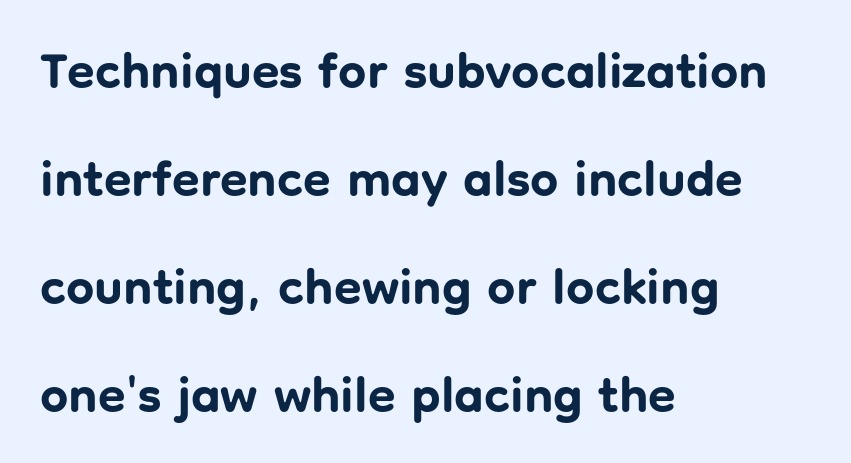
Q: Is the text bold? A: Yes.
Q: Is the text italic (slanted)? A: No, it is upright.
Q: Is the typeface a serif or a sans-serif typeface? A: Sans-serif.
Q: Is the text underlined? A: No.
Q: How is the paragraph aligned? A: Left-aligned.
Q: Is the spacing between letters normal or unusually wide? A: Normal.
Q: Is the spacing between lines tight, normal or loose? A: Loose.
Q: Width (condensed, normal, or wide)? A: Normal.
Q: Stroke contrast? A: Low.
Q: x-height? A: Medium.
Q: Monospaced? A: No.
